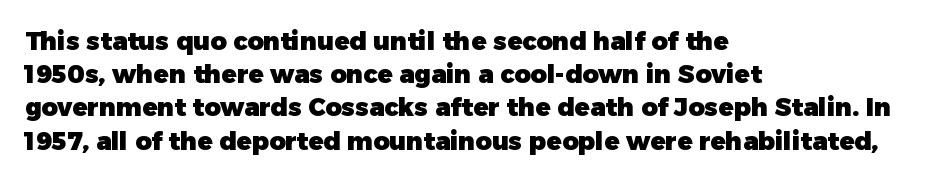
{"italic": "no", "bold": "yes", "underline": "no", "align": "left", "line_spacing": "normal", "line_spacing_ratio": 1.33, "letter_spacing": "normal", "letter_spacing_em": 0.0, "glyph_px": 25}
